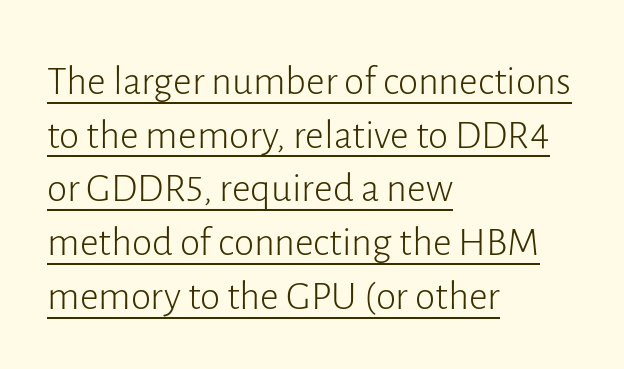
The image shows 41 px light sans-serif type, upright; set left-aligned, normal line spacing (1.31x), normal letter spacing, underlined; low stroke contrast and a medium x-height.
